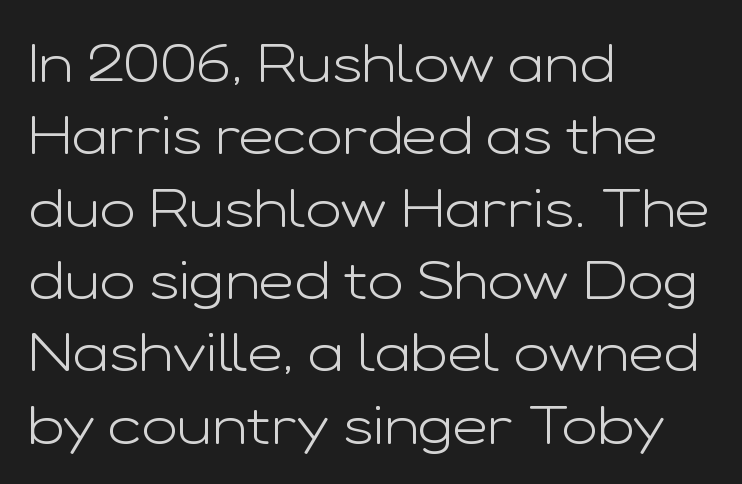
{"serif": "no", "italic": "no", "bold": "no", "weight": "light", "width": "wide", "stroke_contrast": "low", "x_height": "medium", "monospaced": "no", "underline": "no", "align": "left", "line_spacing": "normal", "line_spacing_ratio": 1.34, "letter_spacing": "normal", "letter_spacing_em": 0.0, "glyph_px": 54}
